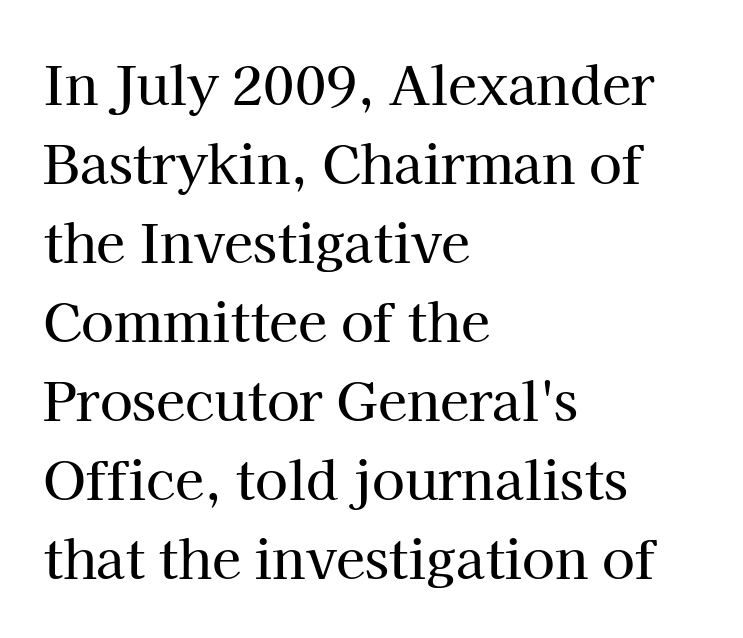
Q: Is the text italic (slanted)? A: No, it is upright.
Q: Is the typeface a serif or a sans-serif typeface? A: Serif.
Q: Is the text underlined? A: No.
Q: How is the paragraph aligned? A: Left-aligned.
Q: Is the spacing between letters normal or unusually wide? A: Normal.
Q: Is the spacing between lines tight, normal or loose? A: Normal.
Q: Width (condensed, normal, or wide)? A: Normal.
Q: Stroke contrast? A: High.
Q: x-height? A: Medium.
Q: Monospaced? A: No.
